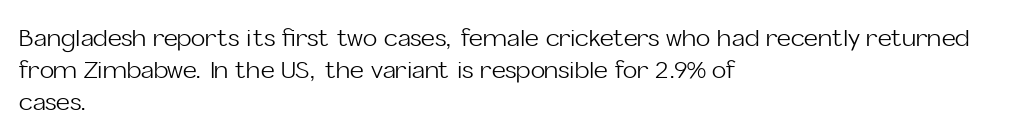
The strip under each line holds only bare page. You could call the tracking neutral — neither tight nor loose. Where is the straight margin? On the left. Upright lettering throughout. The weight tops out at a normal text grade.
